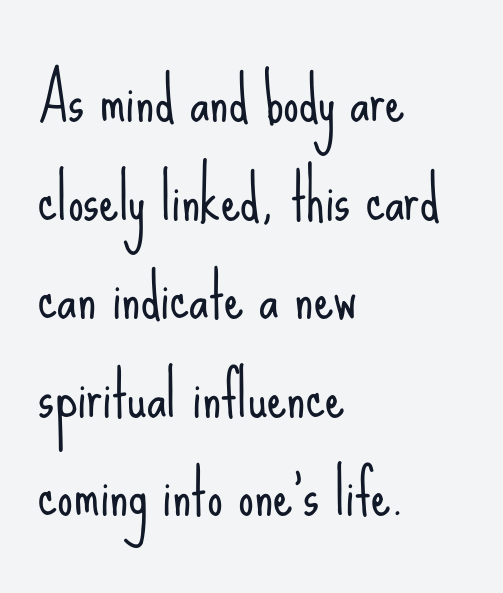
Nothing unusual about the tracking: characters are spaced as the font intends. If you drew a ruler down the left edge, every line would touch it. Leading matches the norm, producing a regular column. Letters have the restrained weight of plain body copy at most.
